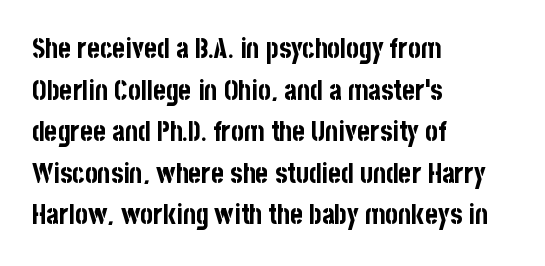
The image shows 27 px bold type, upright; set left-aligned, normal line spacing (1.54x), normal letter spacing, not underlined.
